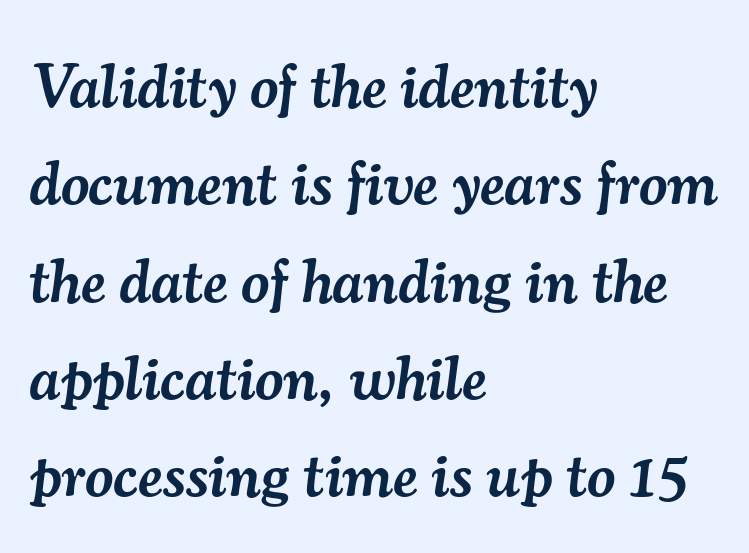
Q: Is the text bold? A: Semi-bold.
Q: Is the text italic (slanted)? A: Yes, it leans right by about 7 degrees.
Q: Is the typeface a serif or a sans-serif typeface? A: Serif.
Q: Is the text underlined? A: No.
Q: How is the paragraph aligned? A: Left-aligned.
Q: Is the spacing between letters normal or unusually wide? A: Normal.
Q: Is the spacing between lines tight, normal or loose? A: Normal.
Q: Width (condensed, normal, or wide)? A: Normal.
Q: Stroke contrast? A: Medium.
Q: x-height? A: Small.
Q: Monospaced? A: No.
